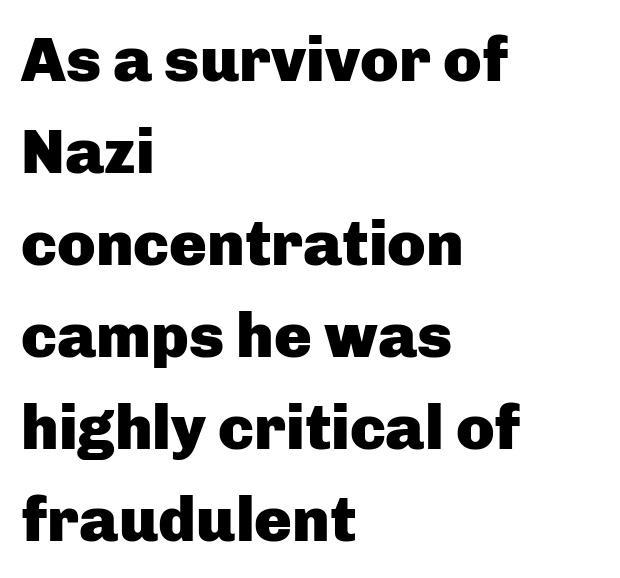
It's the straight-up-and-down kind of type. This sample has the flowing, uneven cadence of proportional lettering. Note: no serifs on the glyphs. Nobody touched the tracking dial on this one. Honestly, the row spacing looks completely unremarkable. What weight is shown? A full bold with thick strokes.
